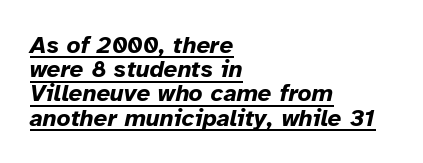
Q: Is the text bold? A: Yes.
Q: Is the text italic (slanted)? A: Yes, it leans right by about 12 degrees.
Q: Is the text underlined? A: Yes.
Q: How is the paragraph aligned? A: Left-aligned.
Q: Is the spacing between letters normal or unusually wide? A: Normal.
Q: Is the spacing between lines tight, normal or loose? A: Tight.
